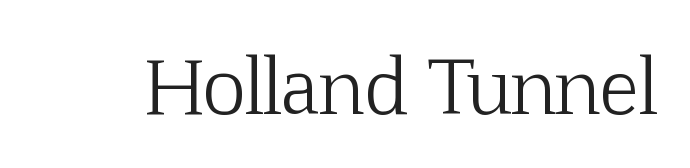
How are the letters spaced? Ordinarily, with no added tracking. The glyphs in this specimen are seriffed. Every character sits straight up, as roman type does. Is this a fixed-width face? No — the glyphs have proportional, varying widths. Lines of text with bare space underneath. The face looks like a standard text weight, possibly lighter.
